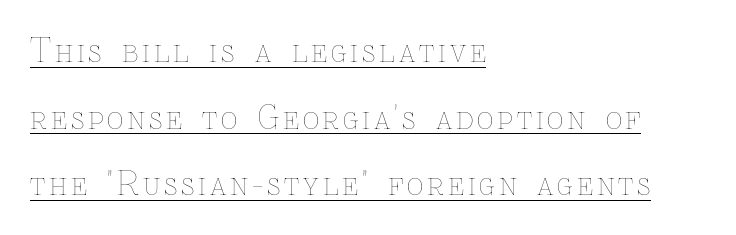
The image shows 32 px thin type, upright; set left-aligned, loose line spacing (2.08x), underlined; low stroke contrast and a medium x-height.
